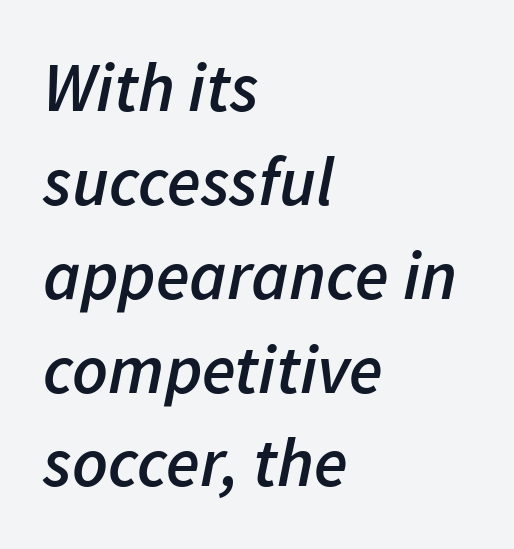
Horizontal alignment here is leftward, the default for most running prose. Nobody drew a line under any word here. The vertical gap from one line to the next is medium. Glyph-to-glyph distance matches everyday printed text.
